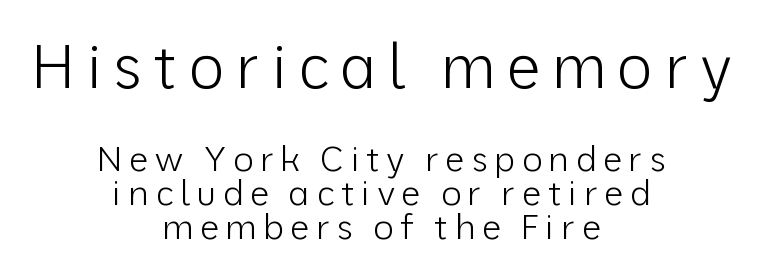
Q: Is the text bold? A: No.
Q: Is the text italic (slanted)? A: No, it is upright.
Q: Is the typeface a serif or a sans-serif typeface? A: Sans-serif.
Q: Is the text underlined? A: No.
Q: How is the paragraph aligned? A: Centered.
Q: Is the spacing between lines tight, normal or loose? A: Tight.
Q: Which block of text is set in a larger size, the first (top) or the second (bottom)? A: The first (top) one.
Q: Width (condensed, normal, or wide)? A: Normal.
Q: Stroke contrast? A: Low.
Q: x-height? A: Medium.
Q: Monospaced? A: No.
